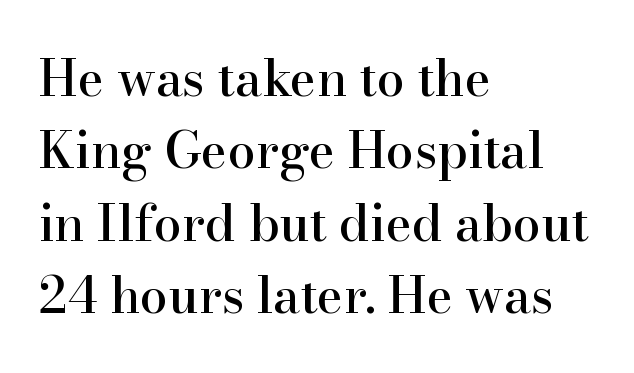
{"serif": "yes", "italic": "no", "width": "normal", "stroke_contrast": "high", "x_height": "small", "monospaced": "no", "underline": "no", "align": "left", "line_spacing": "normal", "line_spacing_ratio": 1.45, "letter_spacing": "normal", "letter_spacing_em": 0.0, "glyph_px": 50}
